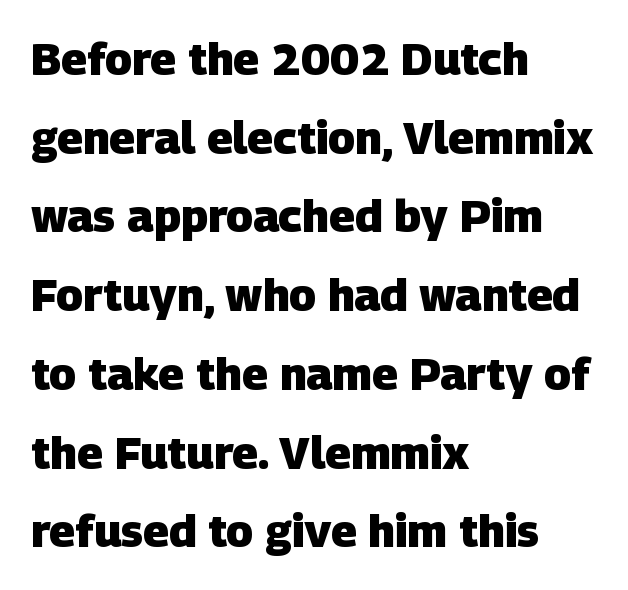
Q: Is the text bold? A: Yes.
Q: Is the typeface a serif or a sans-serif typeface? A: Sans-serif.
Q: Is the text underlined? A: No.
Q: How is the paragraph aligned? A: Left-aligned.
Q: Is the spacing between letters normal or unusually wide? A: Normal.
Q: Width (condensed, normal, or wide)? A: Normal.
Q: Stroke contrast? A: Low.
Q: x-height? A: Large.
Q: Monospaced? A: No.
